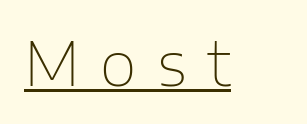
{"serif": "no", "italic": "no", "bold": "no", "weight": "thin", "width": "normal", "stroke_contrast": "low", "x_height": "medium", "monospaced": "no", "underline": "yes", "letter_spacing": "wide", "letter_spacing_em": 0.34, "glyph_px": 60}
